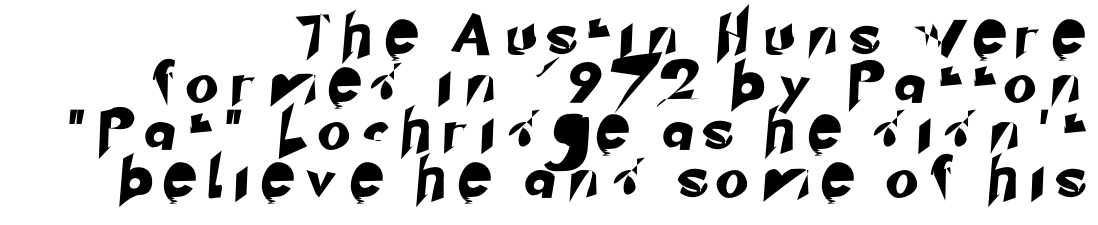
Spacing between characters has been opened up far beyond the box default. In terms of letterform style, serifs are entirely absent. Varying glyph widths throughout — classic text-font behaviour. The passage shown is not underscored anywhere. Horizontal alignment here is rightward, an uncommon choice for prose.
